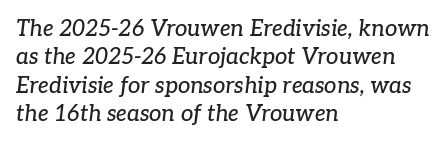
Q: Is the text italic (slanted)? A: Yes, it leans right by about 7 degrees.
Q: Is the text underlined? A: No.
Q: How is the paragraph aligned? A: Left-aligned.
Q: Is the spacing between letters normal or unusually wide? A: Normal.
Q: Is the spacing between lines tight, normal or loose? A: Normal.
